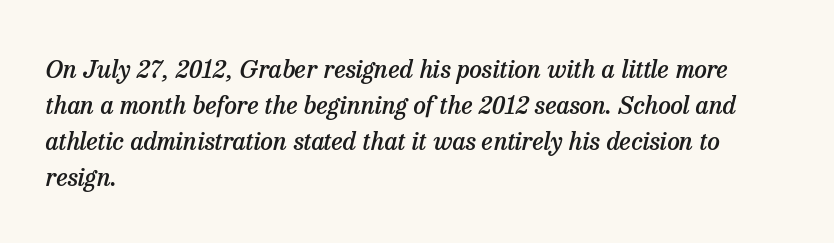
The text block is weighted toward the left margin, trailing off unevenly rightward. Firm but not heavy-handed strokes: this text is semibold. Is there much room between lines? A standard amount, neither cramped nor airy. Quick note: italic.
